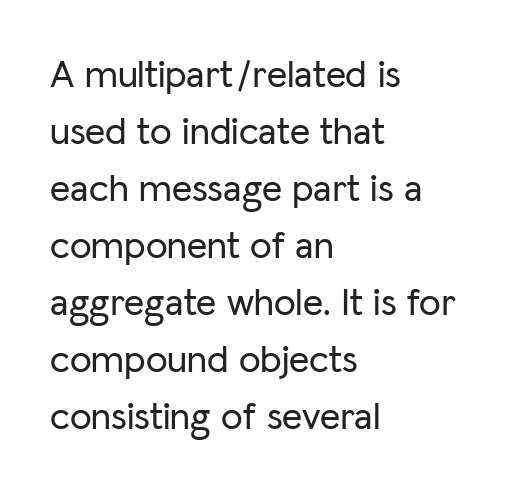
{"serif": "no", "italic": "no", "width": "normal", "stroke_contrast": "low", "x_height": "medium", "monospaced": "no", "underline": "no", "align": "left", "line_spacing": "normal", "line_spacing_ratio": 1.46, "letter_spacing": "normal", "letter_spacing_em": 0.0, "glyph_px": 39}
